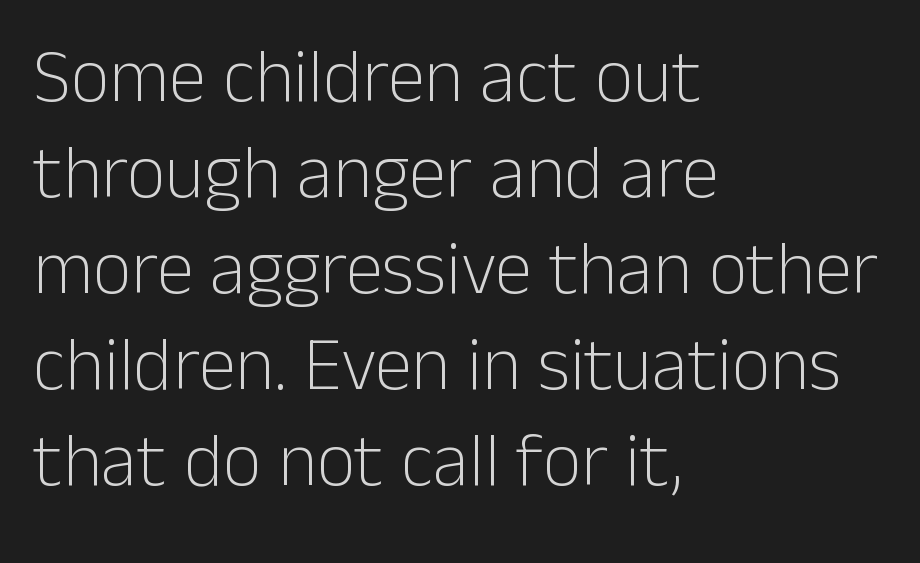
The letters sit at their default tracking, neither squeezed nor spread. These lines are rendered in a variable-pitch font. Stroke terminals: plain, sans-serif. These lines are set flush left with a ragged right edge. Stems and bowls with no extra thickness — not bold. Does the leading feel generous? No, just average.
